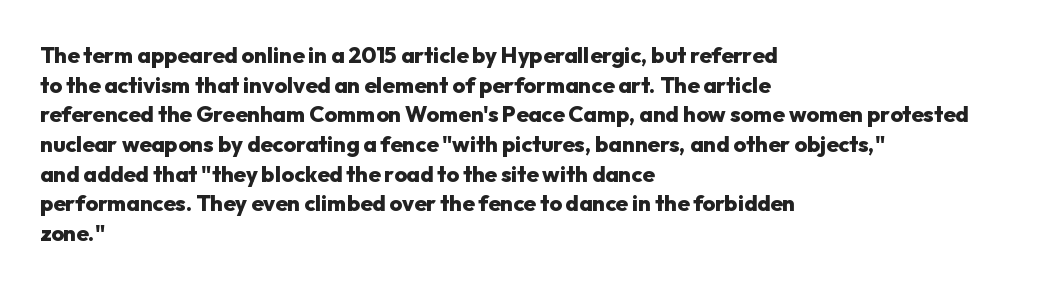
Q: Is the text bold? A: Yes.
Q: Is the text italic (slanted)? A: No, it is upright.
Q: Is the text underlined? A: No.
Q: How is the paragraph aligned? A: Left-aligned.
Q: Is the spacing between letters normal or unusually wide? A: Normal.
Q: Is the spacing between lines tight, normal or loose? A: Normal.
